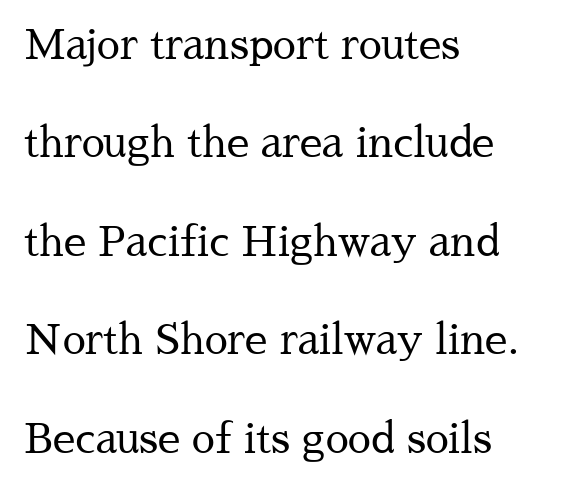
Observe the ordinary spacing: letters are neighbours, not strangers. Stems here are at most as thick as an everyday book face. Compared with a centered layout, this one pins lines to the left instead. Upright lettering throughout. Note: serifs present on the glyphs. Think of a printed novel: that variable character pitch is what you see here.
